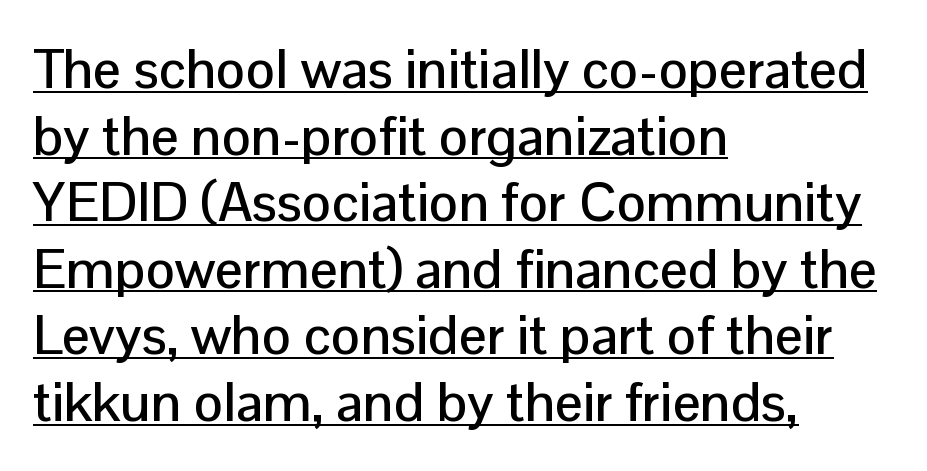
Q: Is the text italic (slanted)? A: No, it is upright.
Q: Is the typeface a serif or a sans-serif typeface? A: Sans-serif.
Q: Is the text underlined? A: Yes.
Q: How is the paragraph aligned? A: Left-aligned.
Q: Is the spacing between letters normal or unusually wide? A: Normal.
Q: Width (condensed, normal, or wide)? A: Normal.
Q: Stroke contrast? A: Low.
Q: x-height? A: Medium.
Q: Monospaced? A: No.
